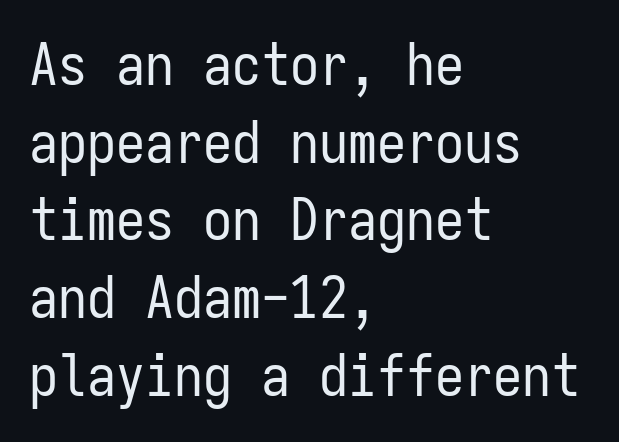
Q: Is the text bold? A: No.
Q: Is the text italic (slanted)? A: No, it is upright.
Q: Is the typeface a serif or a sans-serif typeface? A: Sans-serif.
Q: Is the text underlined? A: No.
Q: How is the paragraph aligned? A: Left-aligned.
Q: Is the spacing between letters normal or unusually wide? A: Normal.
Q: Is the spacing between lines tight, normal or loose? A: Normal.
Q: Width (condensed, normal, or wide)? A: Condensed.
Q: Stroke contrast? A: Low.
Q: x-height? A: Medium.
Q: Monospaced? A: Yes.
